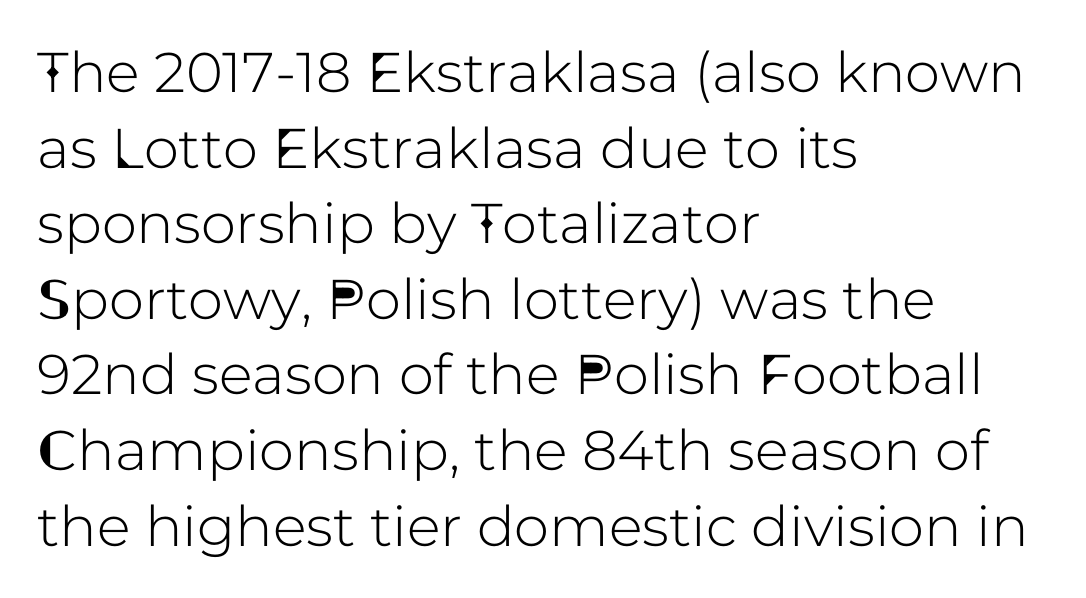
{"serif": "no", "italic": "no", "width": "normal", "stroke_contrast": "low", "x_height": "medium", "monospaced": "no", "underline": "no", "align": "left", "line_spacing": "normal", "line_spacing_ratio": 1.35, "letter_spacing": "normal", "letter_spacing_em": 0.0, "glyph_px": 56}
